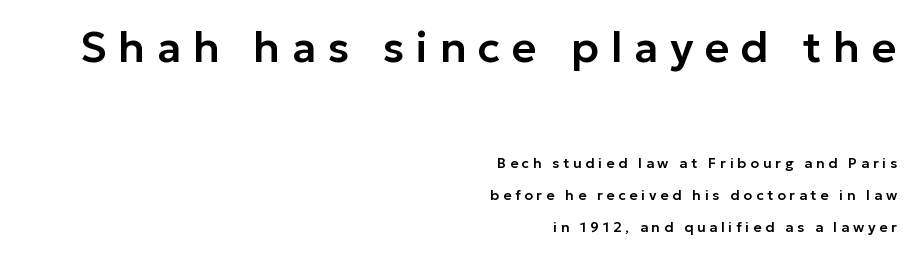
The image shows 43 px sans-serif type, upright; set right-aligned, loose line spacing (2.31x), unusually wide letter spacing (+0.27 em), not underlined; the first (top) block is 3.07x larger; low stroke contrast and a medium x-height.
